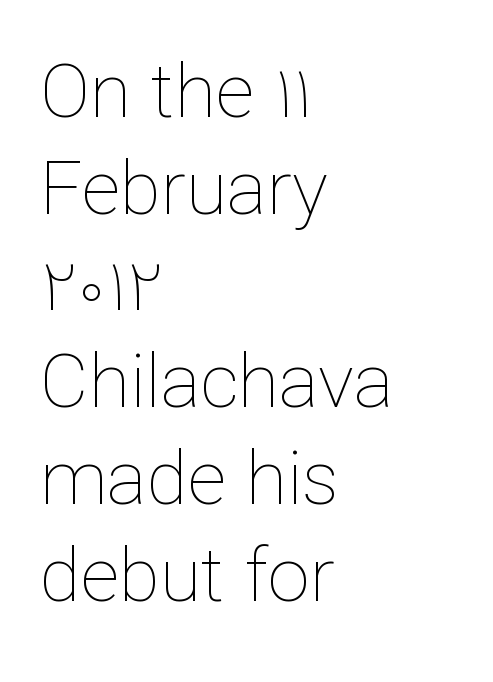
The image shows 75 px thin type, upright; set left-aligned, normal line spacing (1.29x), normal letter spacing, not underlined; low stroke contrast and a medium x-height.
